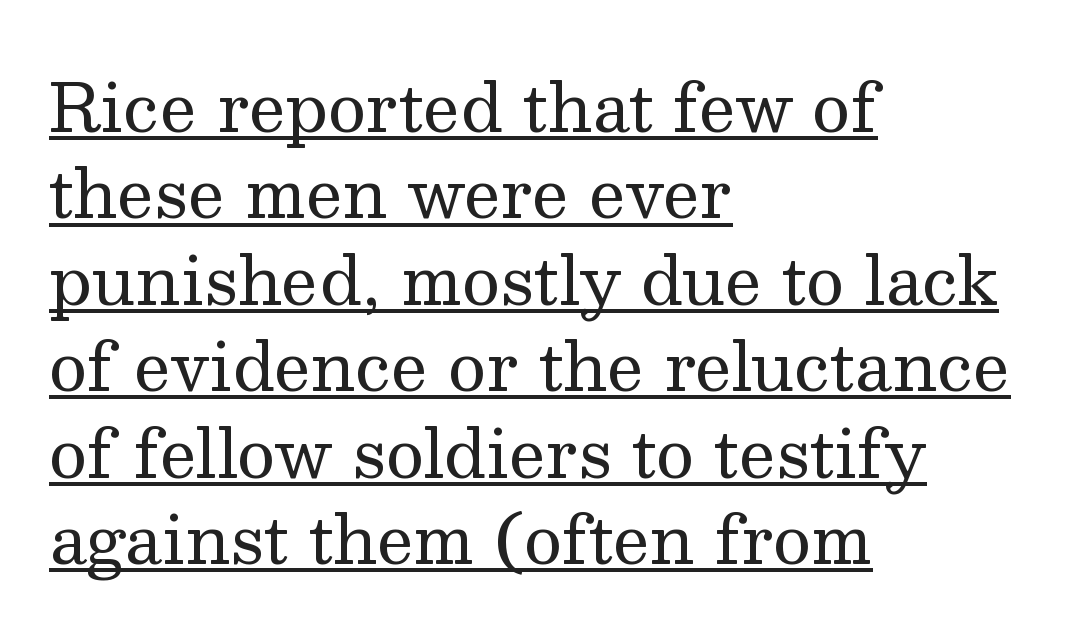
A serif font was chosen for this passage. Leading: standard. No extra ink here — the face is not bold. Quick note: underline on. Ascenders rise straight up at ninety degrees.
